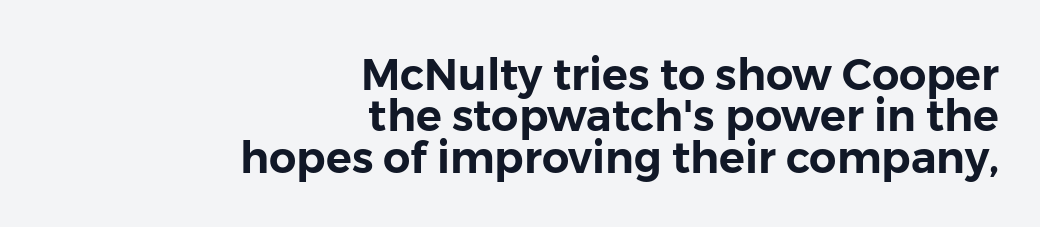
Q: Is the text italic (slanted)? A: No, it is upright.
Q: Is the typeface a serif or a sans-serif typeface? A: Sans-serif.
Q: Is the text underlined? A: No.
Q: How is the paragraph aligned? A: Right-aligned.
Q: Is the spacing between letters normal or unusually wide? A: Normal.
Q: Is the spacing between lines tight, normal or loose? A: Tight.
Q: Width (condensed, normal, or wide)? A: Normal.
Q: Stroke contrast? A: Low.
Q: x-height? A: Medium.
Q: Monospaced? A: No.
